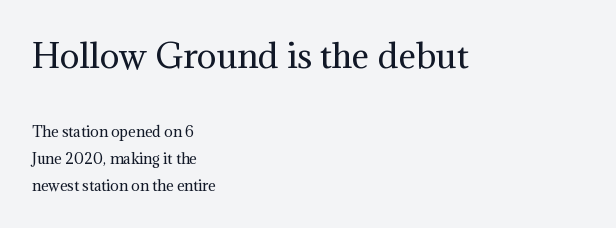
{"serif": "yes", "italic": "no", "bold": "no", "weight": "regular", "width": "normal", "stroke_contrast": "medium", "x_height": "medium", "monospaced": "no", "underline": "no", "align": "left", "line_spacing": "loose", "line_spacing_ratio": 1.92, "letter_spacing": "normal", "letter_spacing_em": 0.0, "larger_block": "first", "size_ratio": 2.36, "glyph_px": 33}
